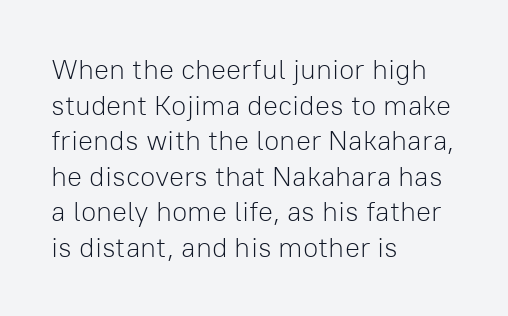
The horizontal fit of the characters is conventional and even. Left-aligned paragraph, ragged on the right. No word sits above an underline. Note the varied advance widths — an 'i' is clearly narrower than an 'm'.
